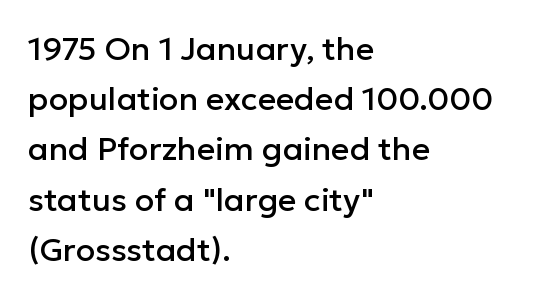
The image shows 32 px sans-serif type, upright; set left-aligned, normal line spacing (1.57x), normal letter spacing, not underlined; low stroke contrast and a medium x-height.
